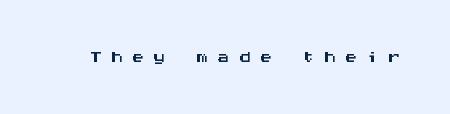
{"italic": "no", "underline": "no", "letter_spacing": "wide", "letter_spacing_em": 0.32, "glyph_px": 26}
